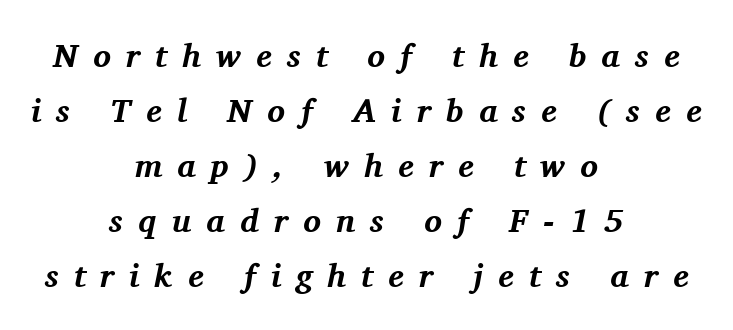
Varying glyph widths throughout — classic text-font behaviour. Observe the lean: these are italic letterforms. Beneath every word, the page is bare. Whoever set this chose a conventional vertical rhythm.
